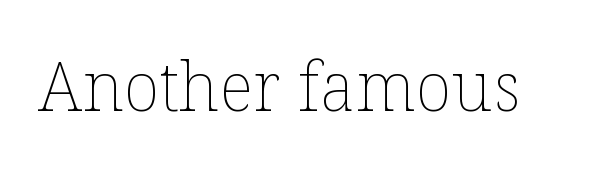
Q: Is the text bold? A: No.
Q: Is the text italic (slanted)? A: No, it is upright.
Q: Is the text underlined? A: No.
Q: Is the spacing between letters normal or unusually wide? A: Normal.
Q: Width (condensed, normal, or wide)? A: Normal.
Q: Stroke contrast? A: Low.
Q: x-height? A: Medium.
Q: Monospaced? A: No.
